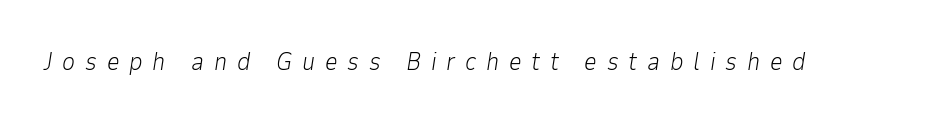
Here the glyphs are tracked loosely, breaking word shapes into spaced letters. The gap between lines stays unmarked. The weight tops out at a normal text grade. Every character sits at an angle, as italics do.
